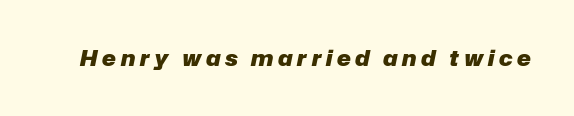
Q: Is the text bold? A: Yes.
Q: Is the text italic (slanted)? A: Yes, it leans right by about 12 degrees.
Q: Is the text underlined? A: No.
Q: Is the spacing between letters normal or unusually wide? A: Unusually wide.
